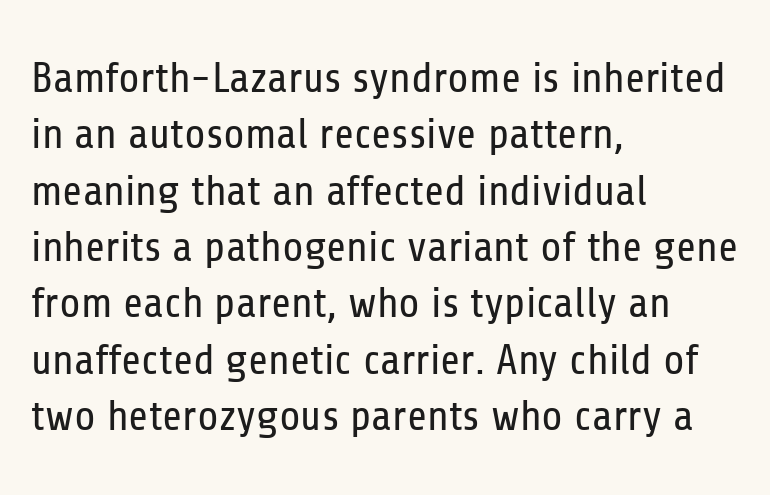
Q: Is the text bold? A: No.
Q: Is the text italic (slanted)? A: No, it is upright.
Q: Is the typeface a serif or a sans-serif typeface? A: Sans-serif.
Q: Is the text underlined? A: No.
Q: How is the paragraph aligned? A: Left-aligned.
Q: Is the spacing between letters normal or unusually wide? A: Normal.
Q: Is the spacing between lines tight, normal or loose? A: Normal.
Q: Width (condensed, normal, or wide)? A: Condensed.
Q: Stroke contrast? A: Low.
Q: x-height? A: Medium.
Q: Monospaced? A: No.
